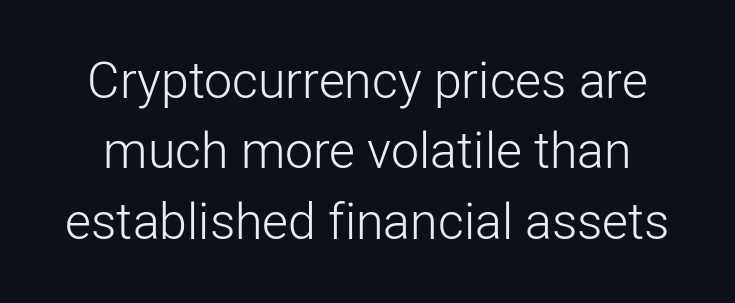
Q: Is the text bold? A: No.
Q: Is the text italic (slanted)? A: No, it is upright.
Q: Is the typeface a serif or a sans-serif typeface? A: Sans-serif.
Q: Is the text underlined? A: No.
Q: Is the spacing between letters normal or unusually wide? A: Normal.
Q: Is the spacing between lines tight, normal or loose? A: Normal.
Q: Width (condensed, normal, or wide)? A: Normal.
Q: Stroke contrast? A: Low.
Q: x-height? A: Medium.
Q: Monospaced? A: No.
